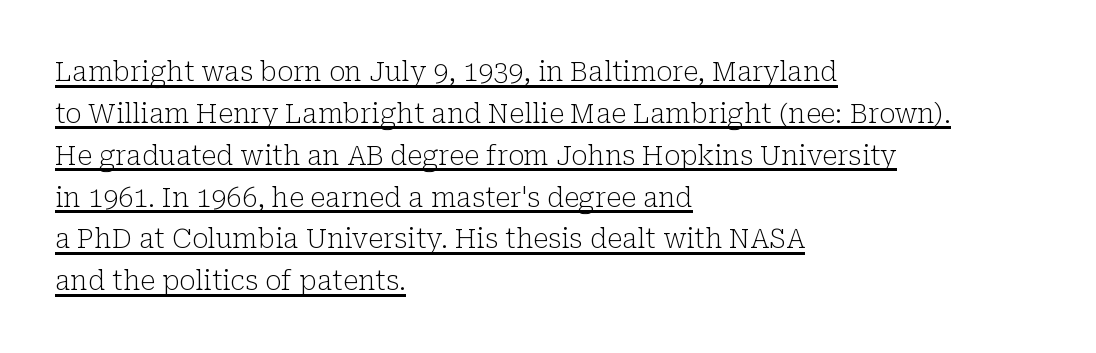
Q: Is the text bold? A: No.
Q: Is the text italic (slanted)? A: No, it is upright.
Q: Is the text underlined? A: Yes.
Q: How is the paragraph aligned? A: Left-aligned.
Q: Is the spacing between letters normal or unusually wide? A: Normal.
Q: Is the spacing between lines tight, normal or loose? A: Normal.
